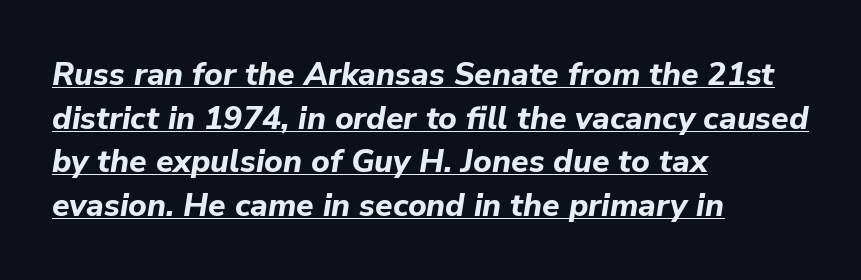
Set as a true bold cut, around the 700 mark. Left-aligned paragraph, ragged on the right. Looking at the ascenders, they clearly lean. In terms of leading, this rendering sits right in the middle. Is this a fixed-width face? No — the glyphs have proportional, varying widths. A typesetter would call this zero additional tracking.
